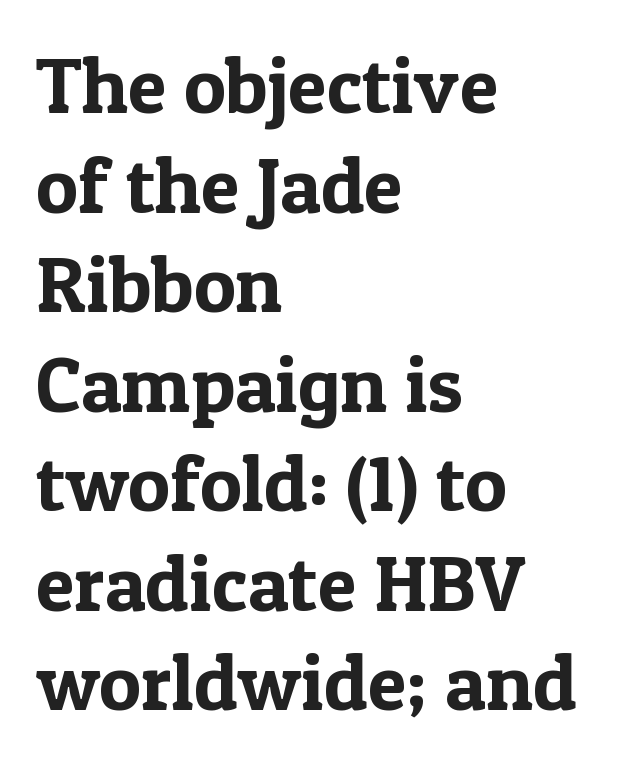
The image shows 79 px serif type, upright; set left-aligned, normal line spacing (1.26x), normal letter spacing, not underlined; a medium x-height.
